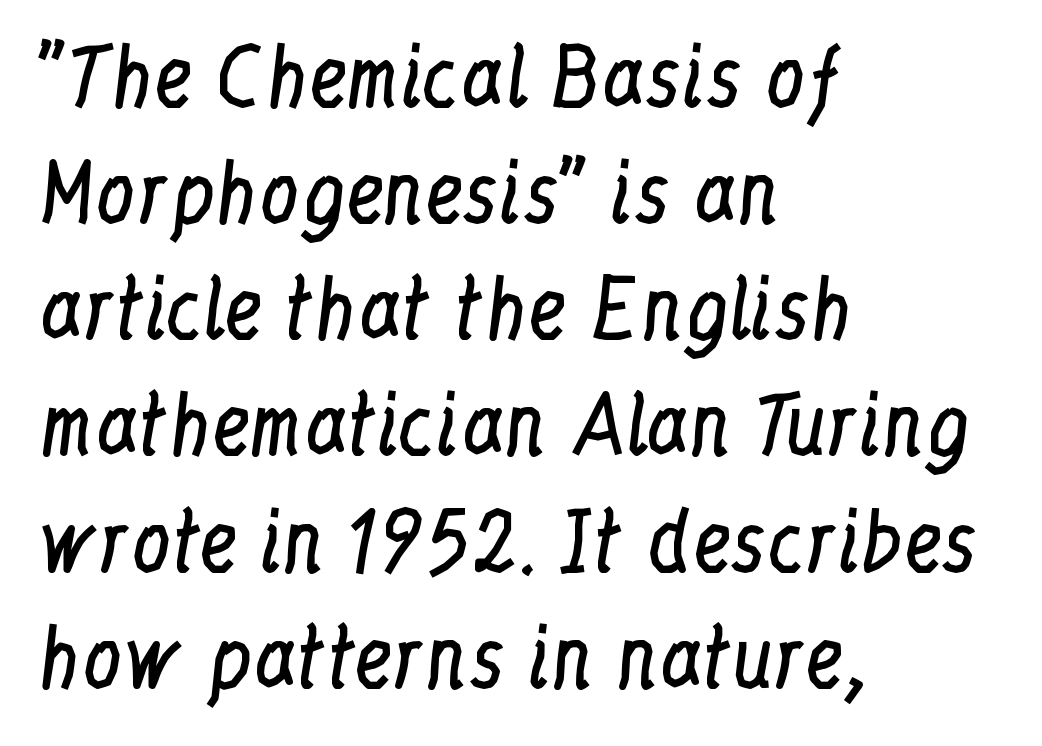
{"serif": "yes", "bold": "no", "weight": "regular", "width": "condensed", "stroke_contrast": "low", "x_height": "medium", "monospaced": "no", "underline": "no", "align": "left", "line_spacing": "normal", "line_spacing_ratio": 1.47, "letter_spacing": "normal", "letter_spacing_em": 0.0, "glyph_px": 79}
